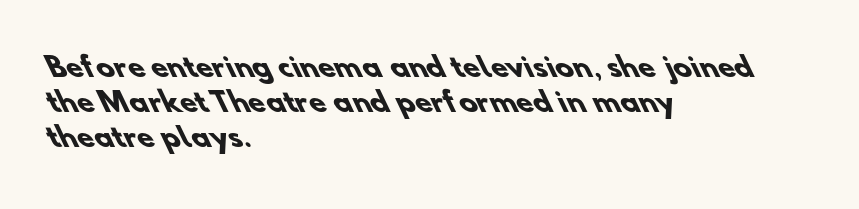
{"bold": "yes", "underline": "no", "align": "left", "line_spacing": "normal", "line_spacing_ratio": 1.29, "letter_spacing": "normal", "letter_spacing_em": 0.0, "glyph_px": 27}
